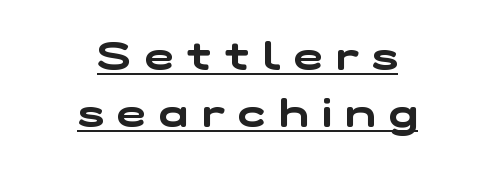
Between one letter and the next there's a generous, obvious gap. Beneath each row of characters lies a ruled line. Note: no serifs on the glyphs. Compared with typical paragraphs, the rows here are spaced about the same. Is this a fixed-width face? No — the glyphs have proportional, varying widths.
